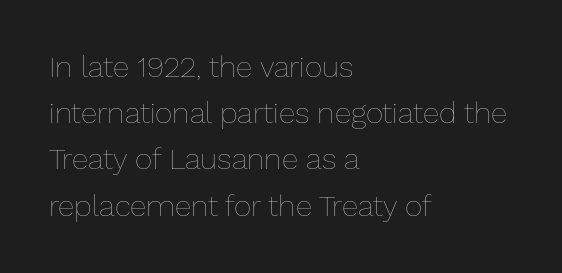
The image shows 30 px thin type, upright; set left-aligned, normal line spacing (1.54x), normal letter spacing, not underlined; low stroke contrast and a medium x-height.
